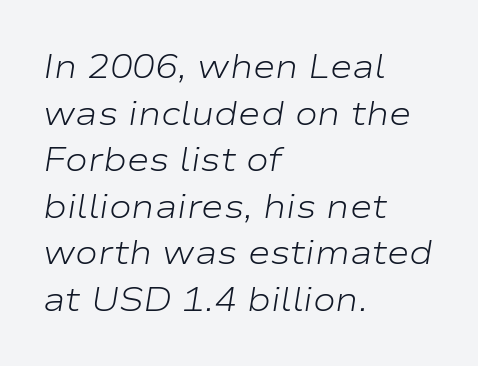
Q: Is the text bold? A: No.
Q: Is the text italic (slanted)? A: Yes, it leans right by about 9 degrees.
Q: Is the text underlined? A: No.
Q: How is the paragraph aligned? A: Left-aligned.
Q: Is the spacing between letters normal or unusually wide? A: Normal.
Q: Is the spacing between lines tight, normal or loose? A: Normal.
Q: Width (condensed, normal, or wide)? A: Wide.
Q: Stroke contrast? A: Low.
Q: x-height? A: Medium.
Q: Monospaced? A: No.
